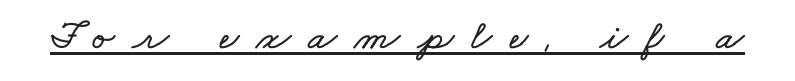
The face used here appears with an underline applied. Varying glyph widths throughout — classic text-font behaviour. Observe the wide spacing: letters keep a clear distance from each other.
